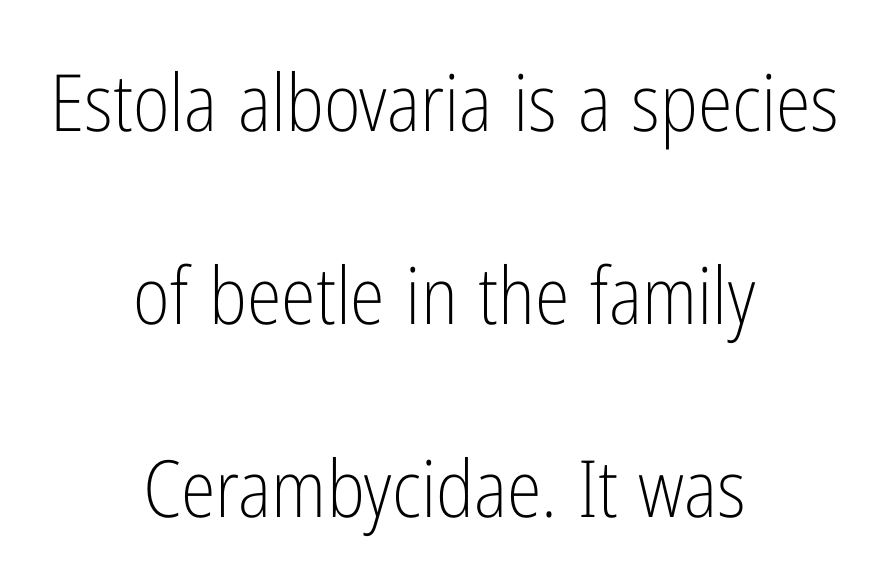
Q: Is the text bold? A: No.
Q: Is the text italic (slanted)? A: No, it is upright.
Q: Is the typeface a serif or a sans-serif typeface? A: Sans-serif.
Q: Is the text underlined? A: No.
Q: How is the paragraph aligned? A: Centered.
Q: Is the spacing between letters normal or unusually wide? A: Normal.
Q: Is the spacing between lines tight, normal or loose? A: Loose.
Q: Width (condensed, normal, or wide)? A: Condensed.
Q: Stroke contrast? A: Low.
Q: x-height? A: Medium.
Q: Monospaced? A: No.
